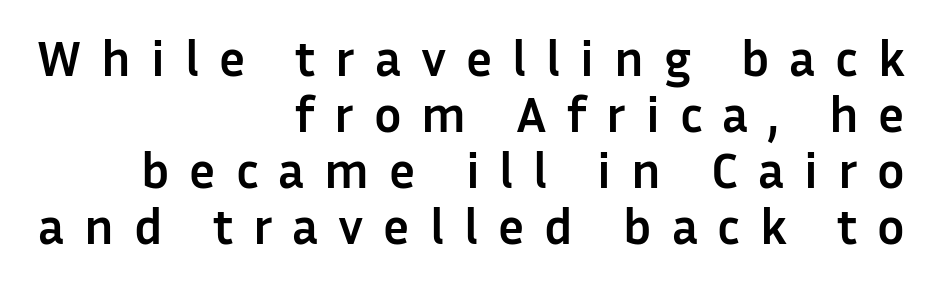
The image shows 51 px semibold sans-serif type, upright; set right-aligned, tight line spacing (1.1x), unusually wide letter spacing (+0.39 em), not underlined; low stroke contrast and a medium x-height.
